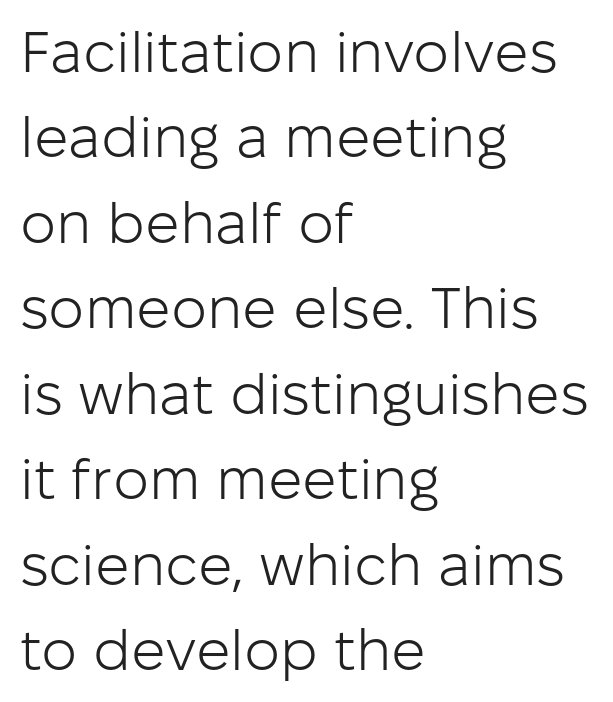
{"serif": "no", "italic": "no", "bold": "no", "weight": "light", "width": "normal", "stroke_contrast": "low", "x_height": "medium", "monospaced": "no", "underline": "no", "align": "left", "line_spacing": "normal", "line_spacing_ratio": 1.5, "letter_spacing": "normal", "letter_spacing_em": 0.0, "glyph_px": 57}
